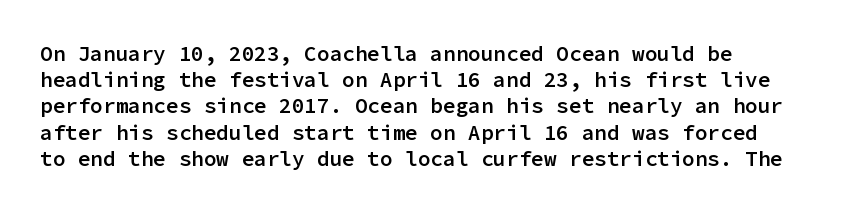
Q: Is the text bold? A: Semi-bold.
Q: Is the text italic (slanted)? A: No, it is upright.
Q: Is the text underlined? A: No.
Q: How is the paragraph aligned? A: Left-aligned.
Q: Is the spacing between letters normal or unusually wide? A: Normal.
Q: Is the spacing between lines tight, normal or loose? A: Normal.
